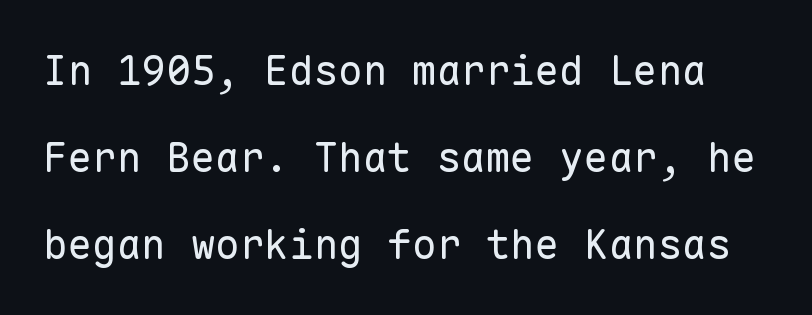
Q: Is the text bold? A: No.
Q: Is the text italic (slanted)? A: No, it is upright.
Q: Is the typeface a serif or a sans-serif typeface? A: Sans-serif.
Q: Is the text underlined? A: No.
Q: Is the spacing between letters normal or unusually wide? A: Normal.
Q: Is the spacing between lines tight, normal or loose? A: Loose.
Q: Width (condensed, normal, or wide)? A: Normal.
Q: Stroke contrast? A: Low.
Q: x-height? A: Medium.
Q: Monospaced? A: Yes.
